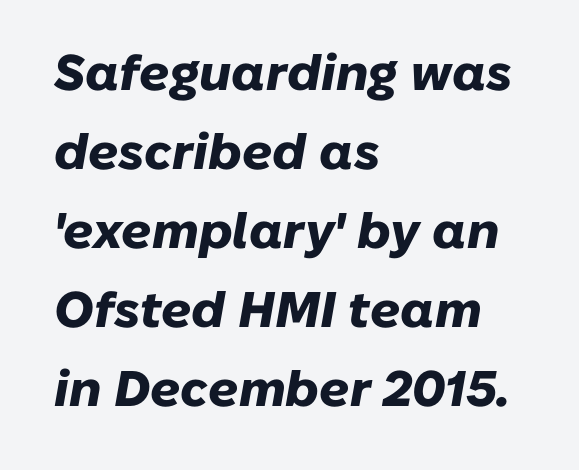
Q: Is the text bold? A: Yes.
Q: Is the text italic (slanted)? A: Yes, it leans right by about 10 degrees.
Q: Is the text underlined? A: No.
Q: How is the paragraph aligned? A: Left-aligned.
Q: Is the spacing between letters normal or unusually wide? A: Normal.
Q: Is the spacing between lines tight, normal or loose? A: Normal.
Q: Width (condensed, normal, or wide)? A: Normal.
Q: Stroke contrast? A: Low.
Q: x-height? A: Medium.
Q: Monospaced? A: No.
